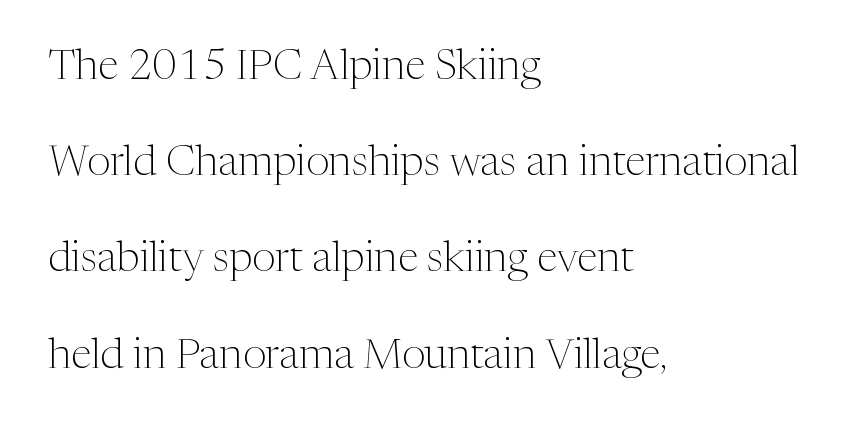
The image shows 42 px light serif type, upright; set left-aligned, loose line spacing (2.29x), normal letter spacing, not underlined; medium stroke contrast and a medium x-height.
